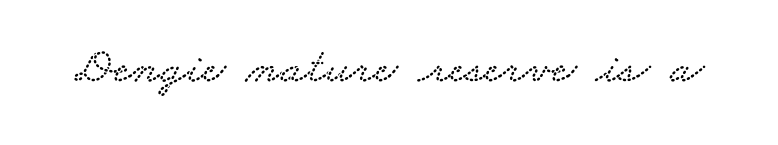
The image shows 50 px wide serif type; set normal letter spacing, not underlined; low stroke contrast and a small x-height.
